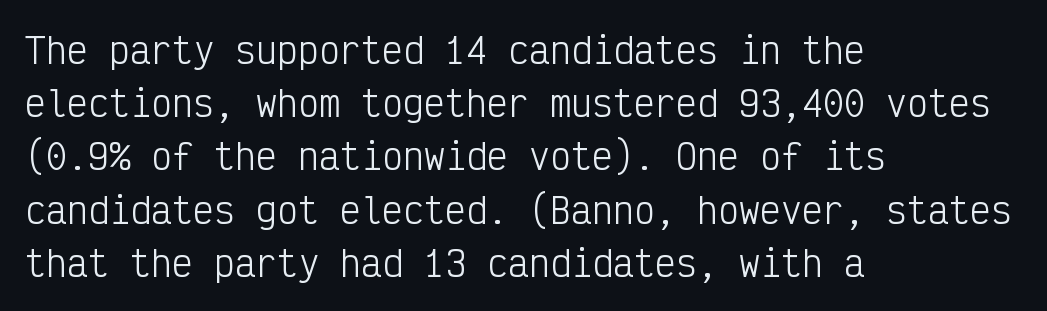
Q: Is the text bold? A: No.
Q: Is the text italic (slanted)? A: No, it is upright.
Q: Is the typeface a serif or a sans-serif typeface? A: Sans-serif.
Q: Is the text underlined? A: No.
Q: How is the paragraph aligned? A: Left-aligned.
Q: Is the spacing between letters normal or unusually wide? A: Normal.
Q: Is the spacing between lines tight, normal or loose? A: Normal.
Q: Width (condensed, normal, or wide)? A: Condensed.
Q: Stroke contrast? A: Low.
Q: x-height? A: Medium.
Q: Monospaced? A: Yes.
